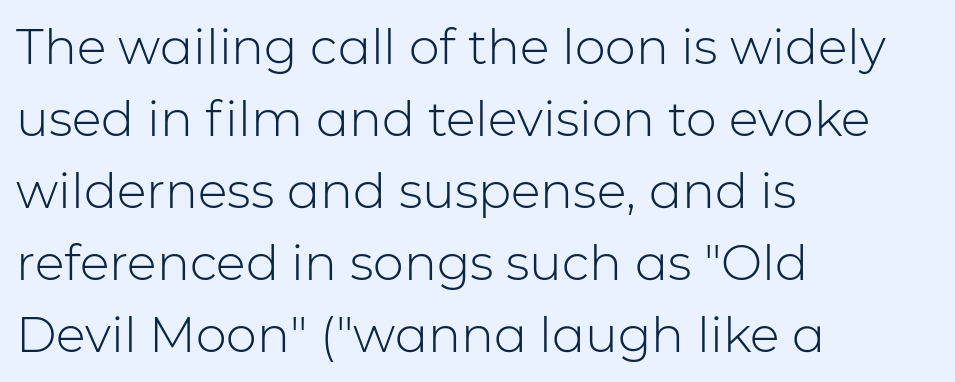
The image shows 49 px light sans-serif type, upright; set left-aligned, normal line spacing (1.47x), normal letter spacing, not underlined; low stroke contrast and a medium x-height.
